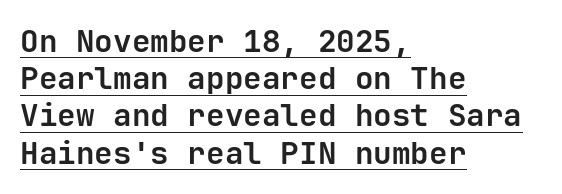
{"serif": "no", "italic": "no", "bold": "yes", "weight": "bold", "width": "normal", "stroke_contrast": "low", "x_height": "medium", "monospaced": "yes", "underline": "yes", "align": "left", "line_spacing_ratio": 1.2, "letter_spacing": "normal", "letter_spacing_em": 0.0, "glyph_px": 31}
